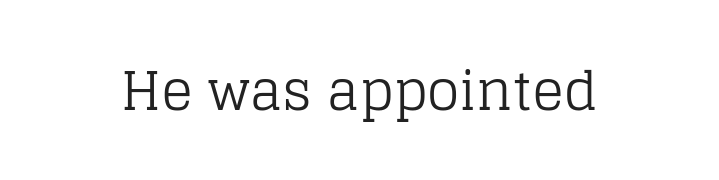
The image shows 53 px regular-weight serif type, upright; set centered, normal letter spacing, not underlined; low stroke contrast and a large x-height.
